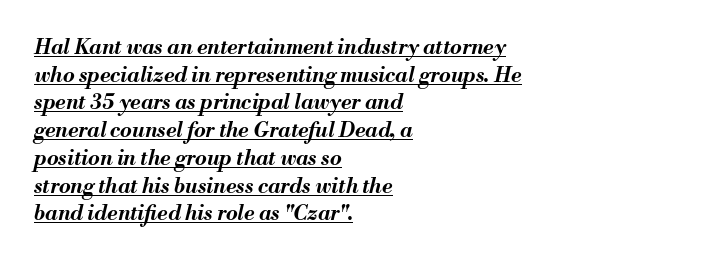
The face used here appears with an underline applied. Regarding leading, the lines here are spaced in the standard way. Emphasis-style slanted type is in use. Casual observation: everything's shoved over to the left. Caption: bold face, heavy strokes. Between one letter and the next there's only the usual sliver of space.
